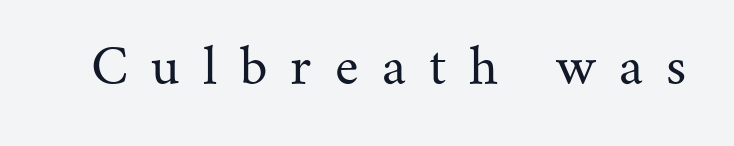
{"serif": "yes", "italic": "no", "bold": "no", "weight": "regular", "width": "normal", "stroke_contrast": "medium", "x_height": "small", "monospaced": "no", "underline": "no", "letter_spacing": "wide", "letter_spacing_em": 0.47, "glyph_px": 49}
